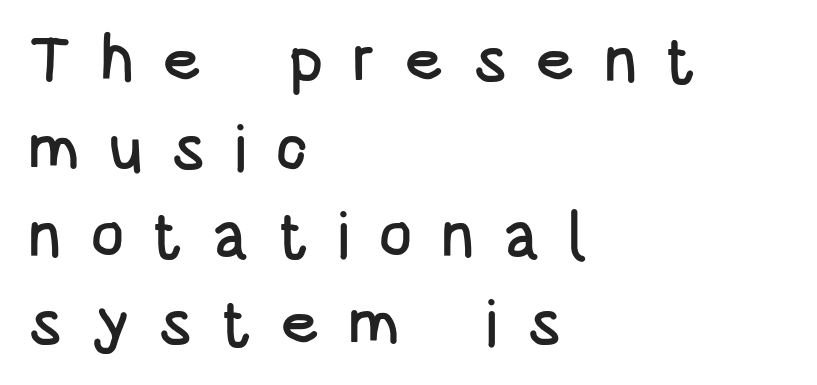
Tracking value appears strongly positive — letters spread wide. A sans-serif font was chosen for this passage. Notice how descenders clear the ascenders below comfortably — that's standard leading. Think of a printed novel: that variable character pitch is what you see here. Posture: straight, roman, zero tilt. Letters rest on an invisible, unmarked baseline.
